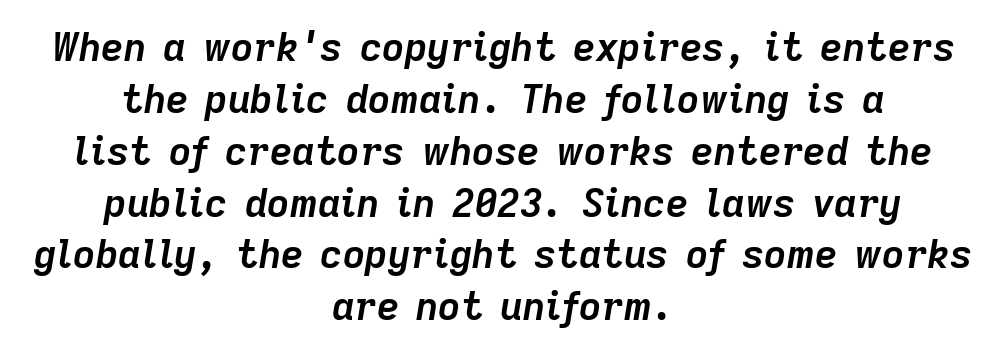
Q: Is the text bold? A: Yes.
Q: Is the text italic (slanted)? A: Yes, it leans right by about 9 degrees.
Q: Is the text underlined? A: No.
Q: How is the paragraph aligned? A: Centered.
Q: Is the spacing between letters normal or unusually wide? A: Normal.
Q: Is the spacing between lines tight, normal or loose? A: Normal.
Q: Width (condensed, normal, or wide)? A: Normal.
Q: Stroke contrast? A: Low.
Q: x-height? A: Medium.
Q: Monospaced? A: No.
